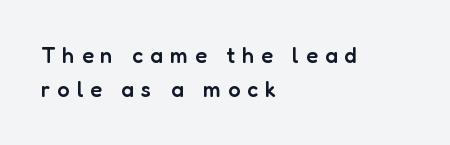
Every row of glyphs begins at an identical x-position on the left. Between one letter and the next there's a generous, obvious gap. In terms of posture, this sample is upright. Horizontal bands of white between lines are of average thickness. The characters look somewhat weighty, a semibold short of true bold. The glyphs are unaccompanied by any horizontal stroke below them.
